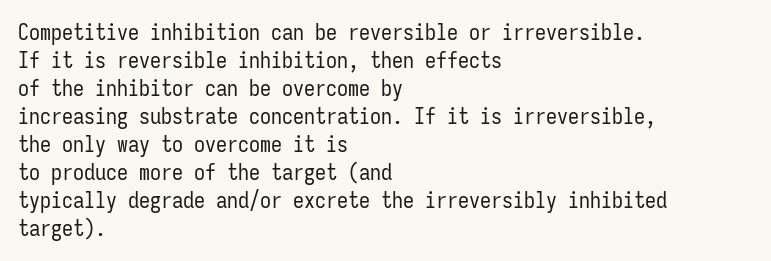
No extra ink here — the face is not bold. Students, observe: this is what conventionally led text looks like. Visually the block forms a straight wall on the left and a jagged coastline on the right. Clear beneath every line of the passage.
